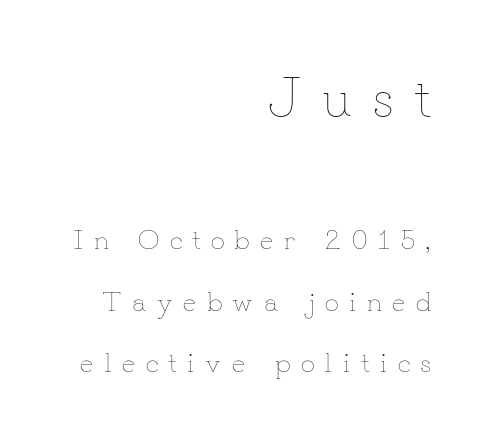
{"italic": "no", "bold": "no", "weight": "thin", "width": "normal", "stroke_contrast": "low", "x_height": "small", "monospaced": "no", "underline": "no", "align": "right", "line_spacing": "loose", "line_spacing_ratio": 2.19, "letter_spacing": "wide", "letter_spacing_em": 0.37, "larger_block": "first", "size_ratio": 1.96, "glyph_px": 55}
